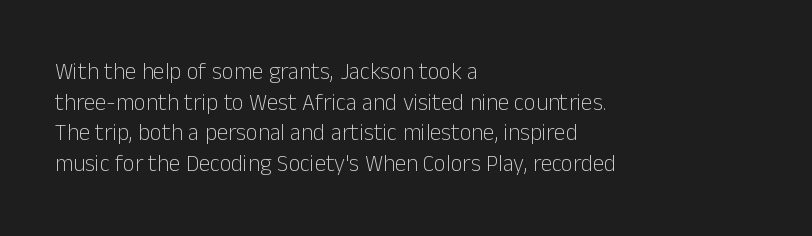
{"italic": "no", "bold": "no", "underline": "no", "align": "left", "line_spacing": "normal", "line_spacing_ratio": 1.33, "letter_spacing": "normal", "letter_spacing_em": 0.0, "glyph_px": 23}
